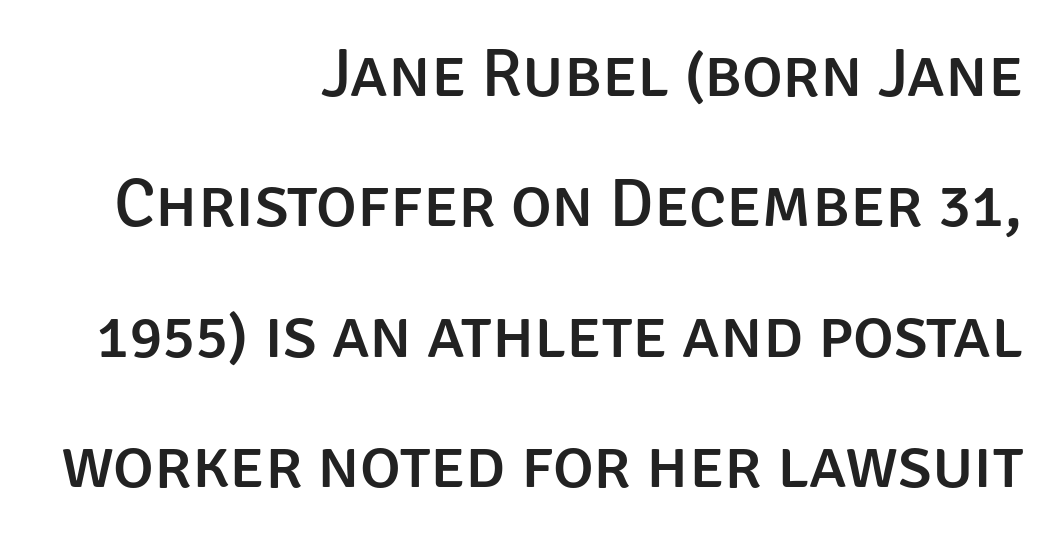
The image shows 69 px sans-serif type, upright; set right-aligned, line spacing 1.89x, normal letter spacing, not underlined; low stroke contrast and a large x-height.
